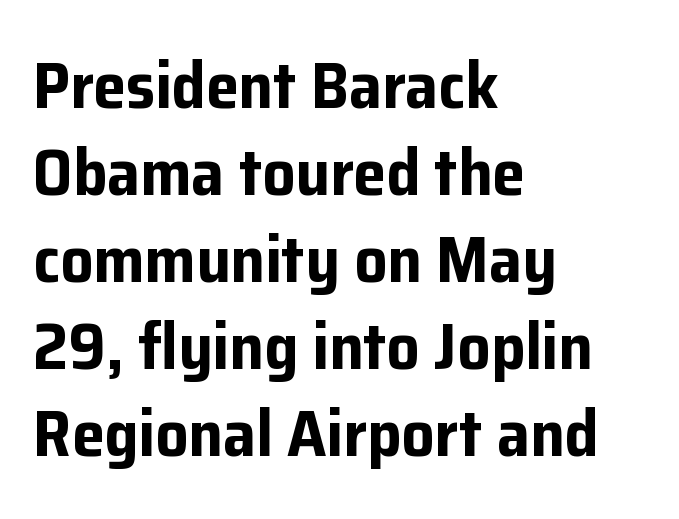
The image shows 66 px bold sans-serif type, upright; set left-aligned, normal line spacing (1.32x), normal letter spacing, not underlined; low stroke contrast and a medium x-height.
